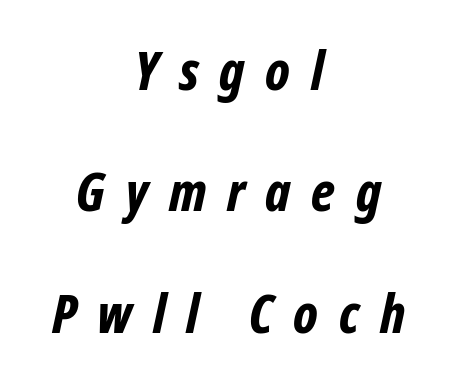
The passage shown is typed in a proportional face where columns would drift. A bare baseline throughout the passage. If you folded the block vertically in half, each line would mirror itself in length. Compared with typical paragraphs, the rows here are farther apart.
